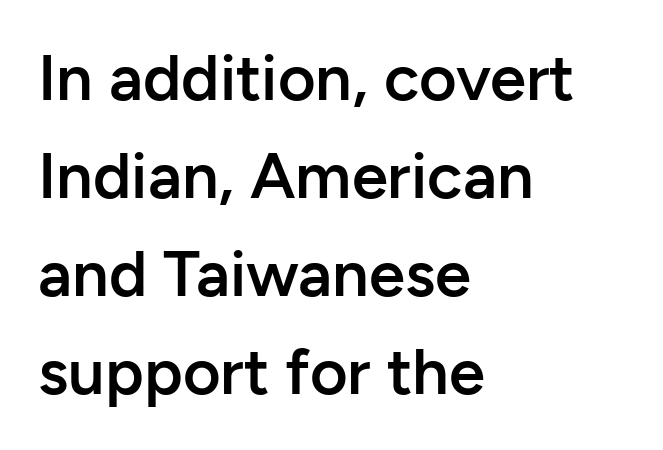
Posture: upright roman. Quick note: interline space is typical. Is this a fixed-width face? No — the glyphs have proportional, varying widths. These lines keep a tight, regular rhythm from letter to letter.
